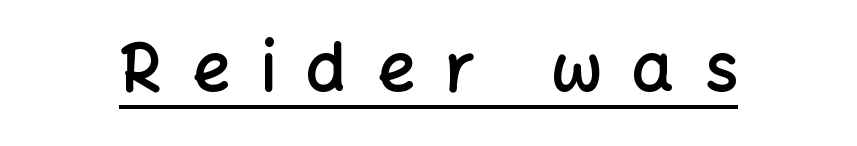
The image shows 66 px semibold sans-serif type, upright; set unusually wide letter spacing (+0.46 em), underlined; low stroke contrast and a medium x-height.
